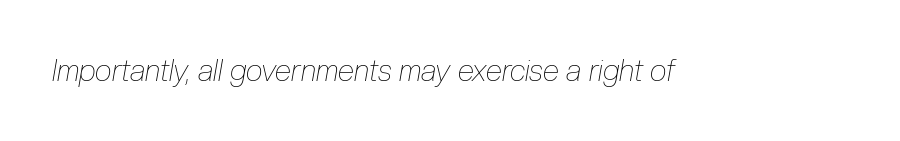
The image shows 30 px thin, condensed type, italic (leaning right); set normal letter spacing, not underlined; low stroke contrast and a medium x-height.
